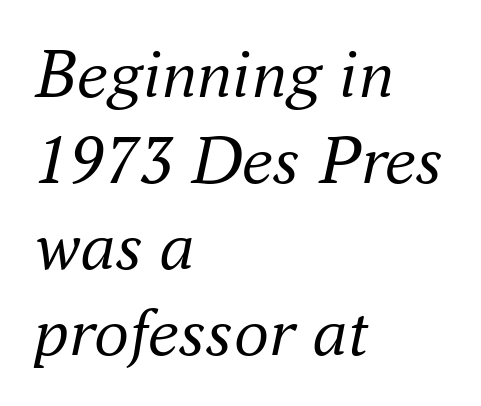
The image shows 70 px regular-weight serif type, italic (leaning right); set left-aligned, line spacing 1.23x, normal letter spacing, not underlined; medium stroke contrast and a small x-height.
